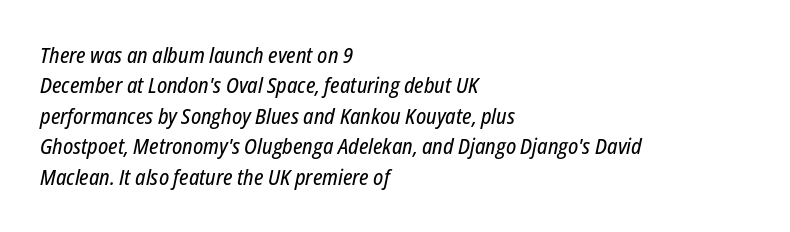
{"italic": "yes", "lean": "right", "slant_degrees": 12, "underline": "no", "align": "left", "line_spacing": "normal", "line_spacing_ratio": 1.45, "letter_spacing": "normal", "letter_spacing_em": 0.0, "glyph_px": 21}
